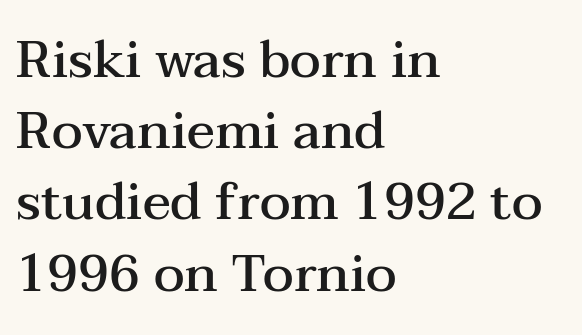
Type style note: has serifs. Weight: semibold (demi). The compositor pushed each line to the left boundary. The tracking reads as untouched default to a designer's eye.
